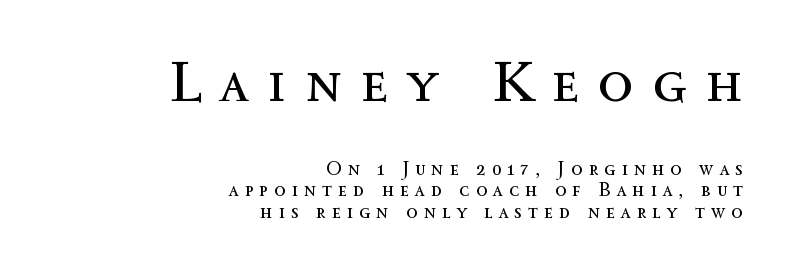
Q: Is the text bold? A: No.
Q: Is the text italic (slanted)? A: No, it is upright.
Q: Is the text underlined? A: No.
Q: How is the paragraph aligned? A: Right-aligned.
Q: Is the spacing between letters normal or unusually wide? A: Unusually wide.
Q: Is the spacing between lines tight, normal or loose? A: Tight.
Q: Which block of text is set in a larger size, the first (top) or the second (bottom)? A: The first (top) one.
Q: Width (condensed, normal, or wide)? A: Normal.
Q: x-height? A: Medium.
Q: Monospaced? A: No.
